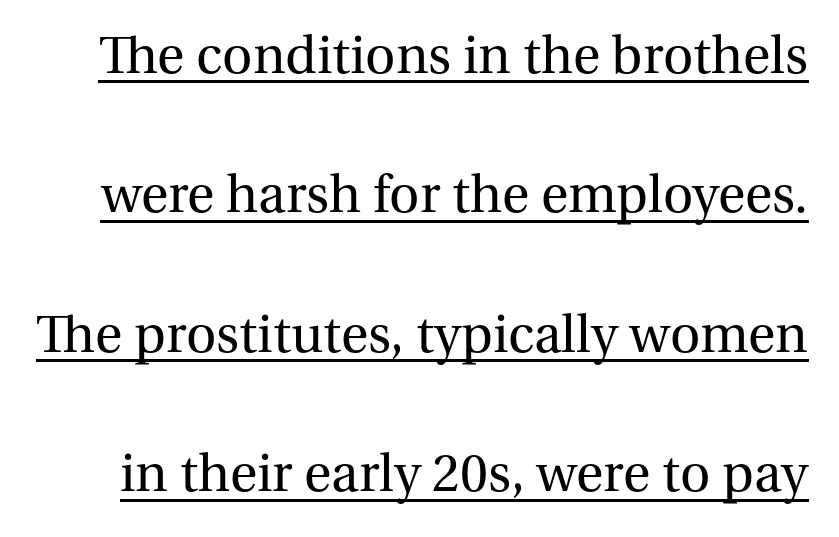
{"serif": "yes", "italic": "no", "bold": "no", "weight": "regular", "width": "normal", "stroke_contrast": "medium", "x_height": "medium", "monospaced": "no", "underline": "yes", "line_spacing": "loose", "line_spacing_ratio": 2.49, "letter_spacing": "normal", "letter_spacing_em": 0.0, "glyph_px": 56}
